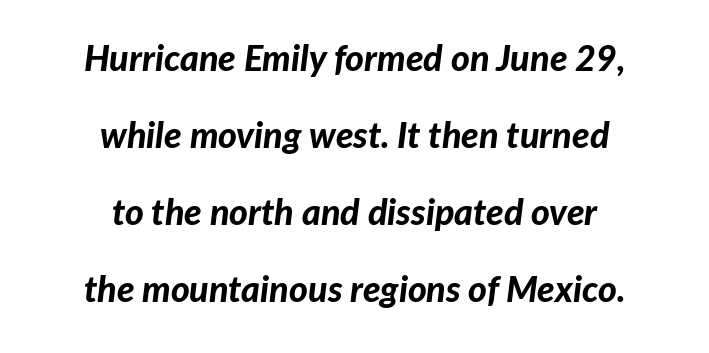
Visually the block forms a symmetrical silhouette, jagged on both flanks. You could fit nearly another row in the gap between these rows. Heavy, bold letterforms. Descenders are the only things crossing below the line. Designer's note — italics engaged. The horizontal fit of the characters is conventional and even.
